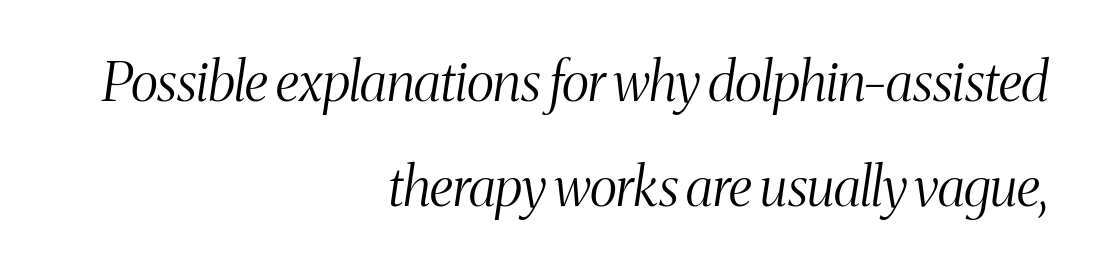
{"serif": "yes", "italic": "yes", "lean": "right", "slant_degrees": 8, "bold": "no", "weight": "light", "width": "condensed", "stroke_contrast": "medium", "x_height": "medium", "monospaced": "no", "underline": "no", "align": "right", "line_spacing": "loose", "line_spacing_ratio": 1.94, "letter_spacing": "normal", "letter_spacing_em": 0.0, "glyph_px": 54}
